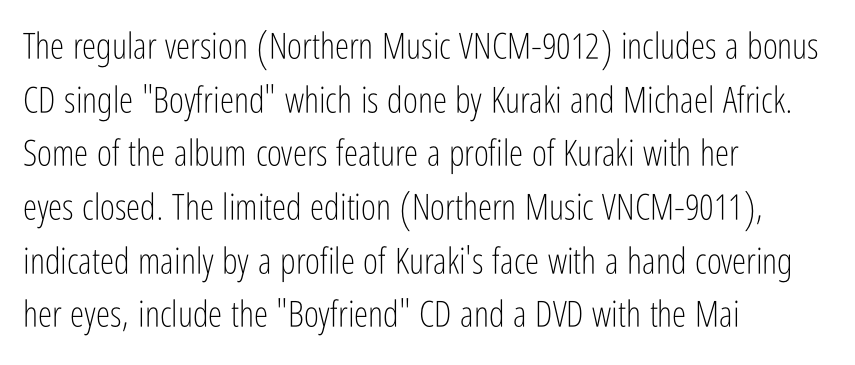
Default kerning and tracking; the words read as compact shapes. The specimen omits any rule beneath the text block's lines. Notice how the passage keeps a crisp vertical edge on the left only. Letters have the restrained weight of plain body copy at most. The letters carry no serifs — their stems end cleanly without finishing strokes.
